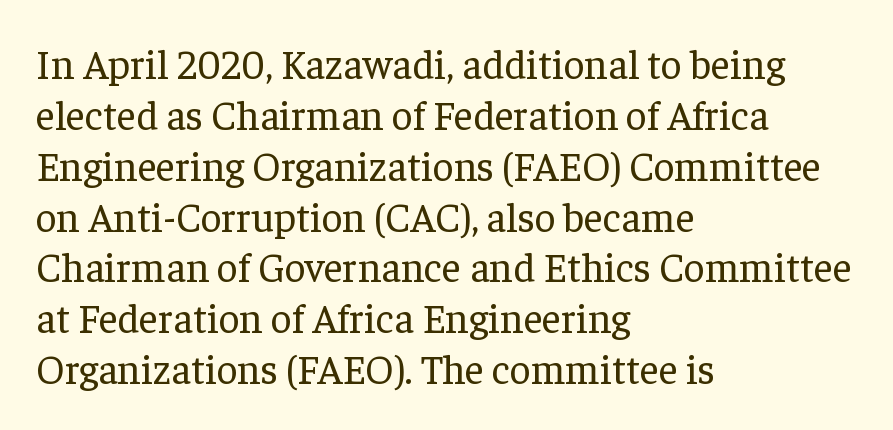
Q: Is the text bold? A: No.
Q: Is the text italic (slanted)? A: No, it is upright.
Q: Is the typeface a serif or a sans-serif typeface? A: Serif.
Q: Is the text underlined? A: No.
Q: How is the paragraph aligned? A: Left-aligned.
Q: Is the spacing between letters normal or unusually wide? A: Normal.
Q: Width (condensed, normal, or wide)? A: Normal.
Q: Stroke contrast? A: Low.
Q: x-height? A: Medium.
Q: Monospaced? A: No.
